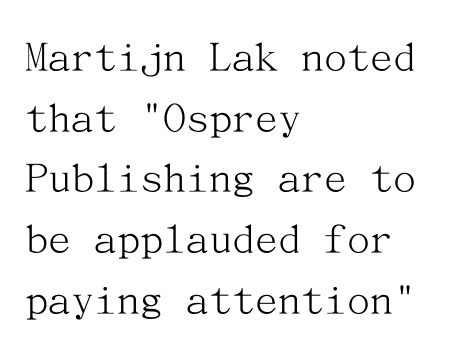
{"serif": "yes", "italic": "no", "bold": "no", "weight": "light", "width": "normal", "stroke_contrast": "medium", "x_height": "medium", "underline": "no", "align": "left", "line_spacing": "normal", "line_spacing_ratio": 1.32, "letter_spacing": "normal", "letter_spacing_em": 0.0, "glyph_px": 46}
